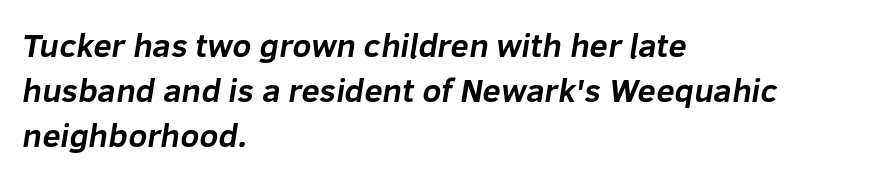
Q: Is the text bold? A: Yes.
Q: Is the typeface a serif or a sans-serif typeface? A: Sans-serif.
Q: Is the text underlined? A: No.
Q: How is the paragraph aligned? A: Left-aligned.
Q: Is the spacing between letters normal or unusually wide? A: Normal.
Q: Is the spacing between lines tight, normal or loose? A: Normal.
Q: Width (condensed, normal, or wide)? A: Normal.
Q: Stroke contrast? A: Low.
Q: x-height? A: Medium.
Q: Monospaced? A: No.
